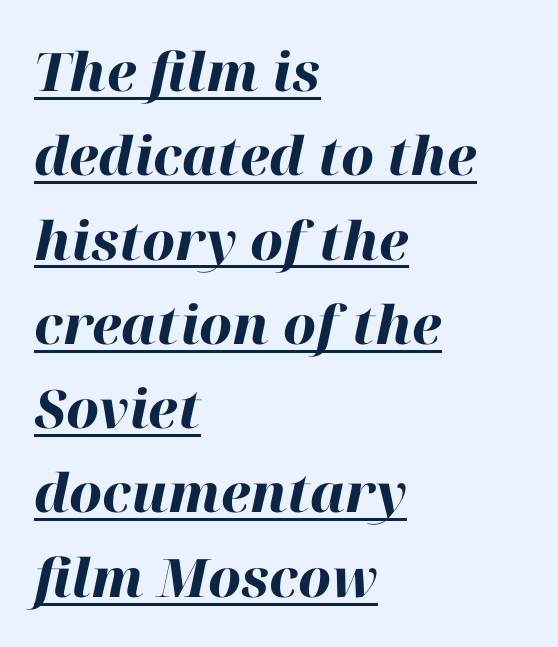
The glyphs look as if they've been sheared to an angle. Teacher's note: observe the even left margin — that is flush-left alignment. The sample's only ornament is a line tracing under the words. Letter spacing: default. Bold? Absolutely — the strokes are thick and heavy. The rendering uses natural spacing where letterforms have individual widths.
